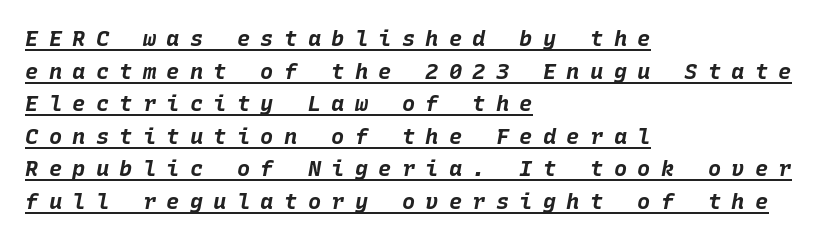
The image shows 22 px bold type, italic (leaning right); set left-aligned, normal line spacing (1.48x), unusually wide letter spacing (+0.47 em), underlined.
